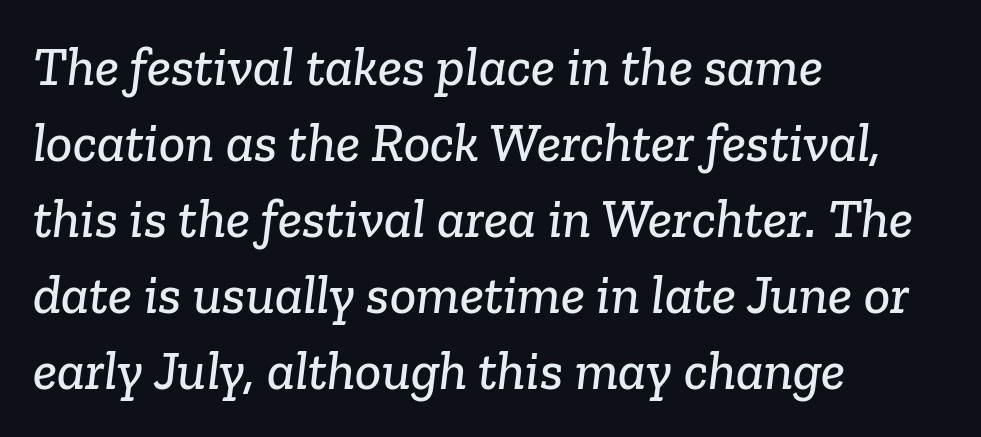
The image shows 55 px serif type; set left-aligned, normal line spacing (1.38x), normal letter spacing, not underlined; low stroke contrast and a medium x-height.
